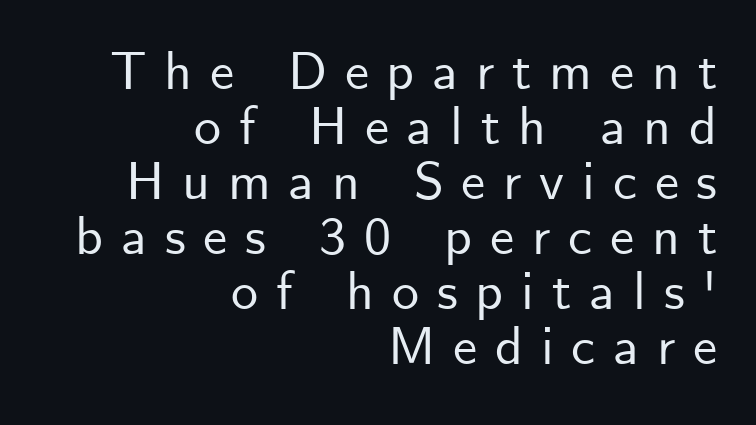
Q: Is the text italic (slanted)? A: No, it is upright.
Q: Is the typeface a serif or a sans-serif typeface? A: Sans-serif.
Q: Is the text underlined? A: No.
Q: How is the paragraph aligned? A: Right-aligned.
Q: Is the spacing between letters normal or unusually wide? A: Unusually wide.
Q: Is the spacing between lines tight, normal or loose? A: Tight.
Q: Width (condensed, normal, or wide)? A: Normal.
Q: Stroke contrast? A: Low.
Q: x-height? A: Small.
Q: Monospaced? A: No.
